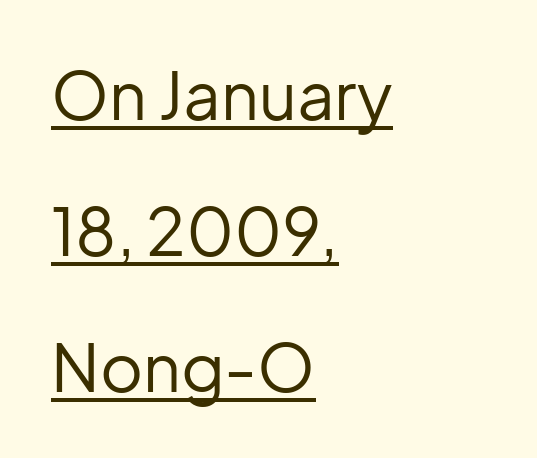
Q: Is the text bold? A: No.
Q: Is the text italic (slanted)? A: No, it is upright.
Q: Is the typeface a serif or a sans-serif typeface? A: Sans-serif.
Q: Is the text underlined? A: Yes.
Q: How is the paragraph aligned? A: Left-aligned.
Q: Is the spacing between letters normal or unusually wide? A: Normal.
Q: Is the spacing between lines tight, normal or loose? A: Loose.
Q: Width (condensed, normal, or wide)? A: Normal.
Q: Stroke contrast? A: Low.
Q: x-height? A: Medium.
Q: Monospaced? A: No.
